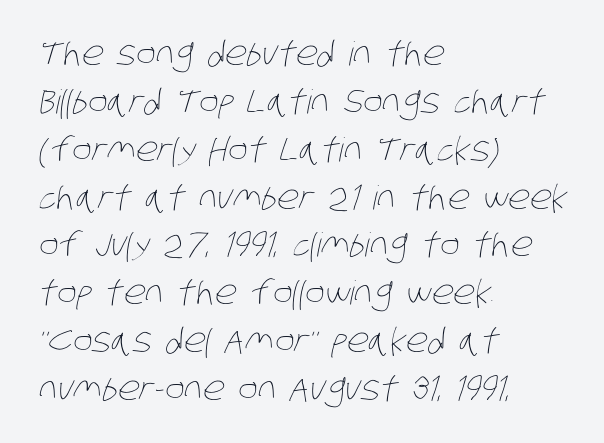
The image shows 33 px thin, condensed type; set left-aligned, normal line spacing (1.45x), normal letter spacing, not underlined; low stroke contrast and a large x-height.
